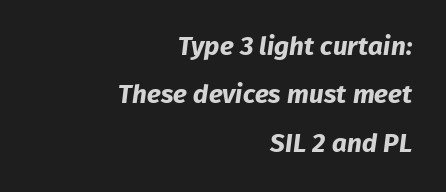
One-word summary of the alignment: right. Default kerning and tracking; the words read as compact shapes. You'd pick this weight for a headline — it's a proper bold. The space beneath each line is pristine and unruled.
